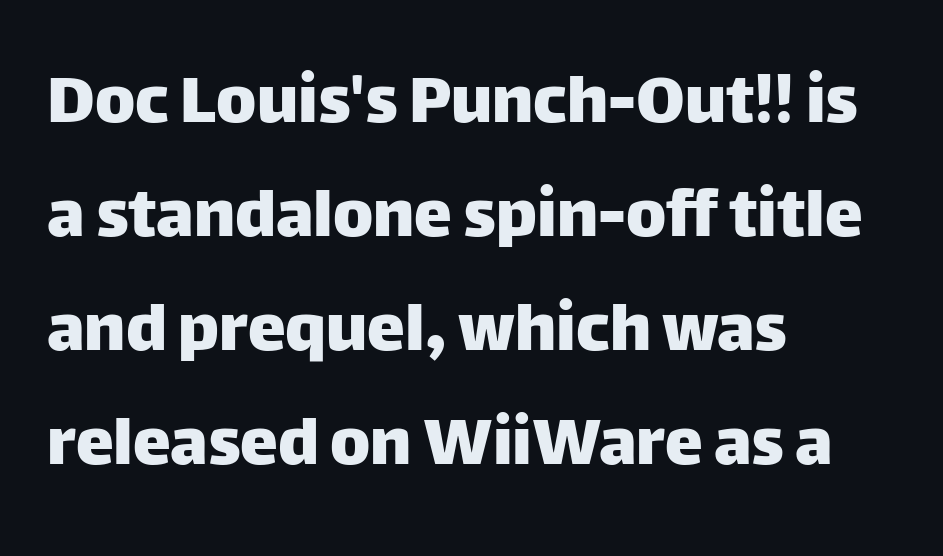
Q: Is the text italic (slanted)? A: No, it is upright.
Q: Is the typeface a serif or a sans-serif typeface? A: Sans-serif.
Q: Is the text underlined? A: No.
Q: How is the paragraph aligned? A: Left-aligned.
Q: Is the spacing between letters normal or unusually wide? A: Normal.
Q: Is the spacing between lines tight, normal or loose? A: Normal.
Q: Width (condensed, normal, or wide)? A: Normal.
Q: Stroke contrast? A: Low.
Q: x-height? A: Large.
Q: Monospaced? A: No.
